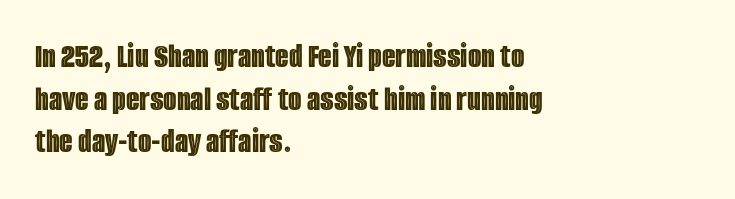
Q: Is the text italic (slanted)? A: No, it is upright.
Q: Is the text underlined? A: No.
Q: How is the paragraph aligned? A: Left-aligned.
Q: Is the spacing between letters normal or unusually wide? A: Normal.
Q: Width (condensed, normal, or wide)? A: Condensed.
Q: x-height? A: Large.
Q: Monospaced? A: No.
